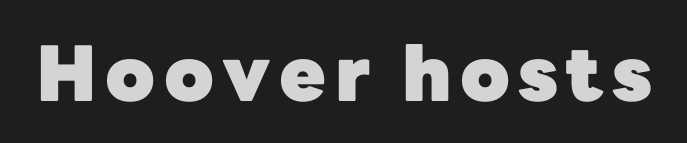
{"serif": "no", "italic": "no", "bold": "yes", "weight": "heavy", "width": "normal", "stroke_contrast": "low", "x_height": "medium", "monospaced": "no", "underline": "no", "glyph_px": 76}
